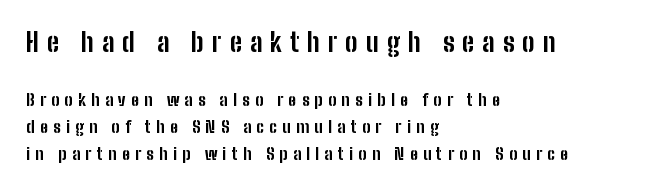
{"italic": "no", "bold": "yes", "underline": "no", "align": "left", "line_spacing": "normal", "line_spacing_ratio": 1.61, "letter_spacing": "wide", "letter_spacing_em": 0.31, "larger_block": "first", "size_ratio": 1.53, "glyph_px": 26}
